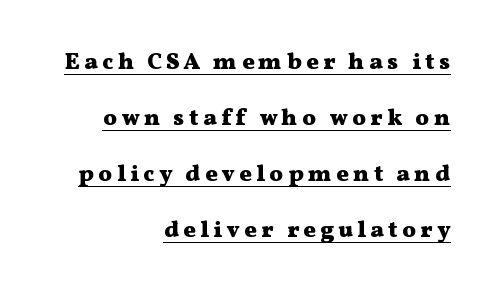
The image shows 23 px bold type, upright; set right-aligned, loose line spacing (2.43x), underlined.
